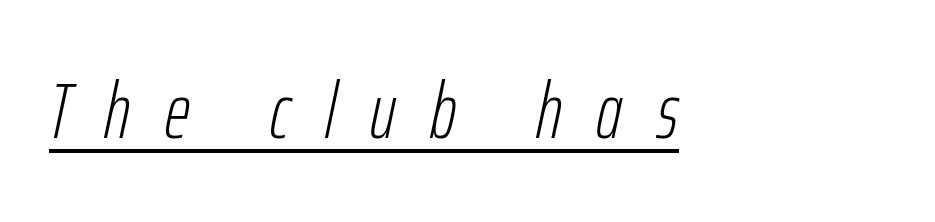
The image shows 78 px light, condensed type, italic (leaning right); set unusually wide letter spacing (+0.44 em), underlined; low stroke contrast and a medium x-height.
